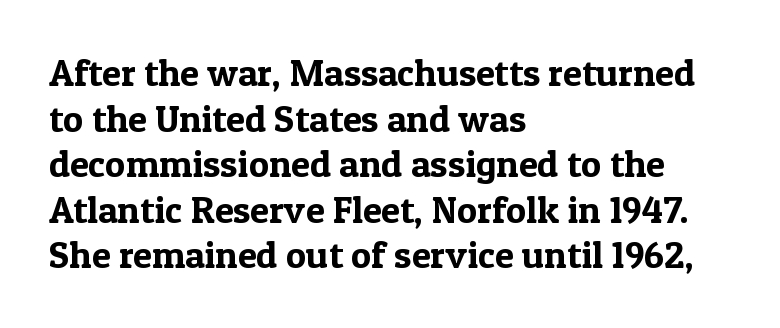
A serif font was chosen for this passage. Letter spacing: default. Which margin do the lines hug? The left one — the right edge is uneven. The font's upright variant was chosen for this text.
